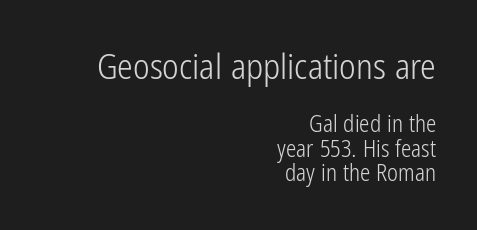
{"serif": "no", "italic": "no", "bold": "no", "weight": "light", "width": "condensed", "stroke_contrast": "low", "x_height": "medium", "monospaced": "no", "underline": "no", "align": "right", "line_spacing": "tight", "line_spacing_ratio": 1.08, "letter_spacing": "normal", "letter_spacing_em": 0.0, "larger_block": "first", "size_ratio": 1.52, "glyph_px": 35}
